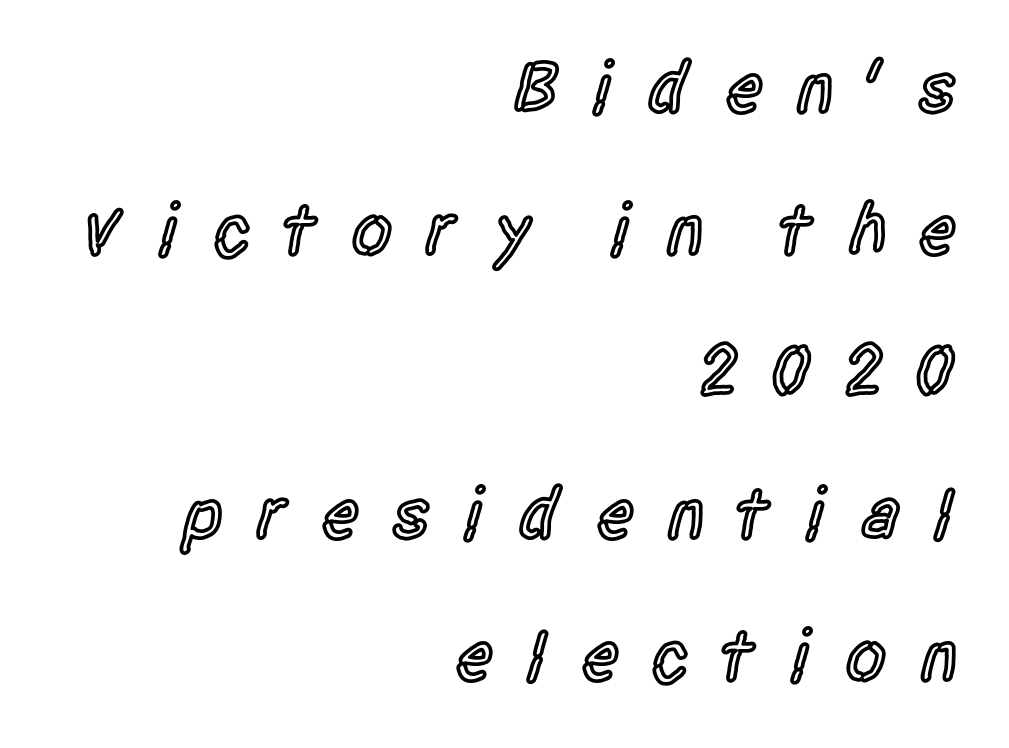
Stroke thickness is moderately raised; the sample reads as semibold. These lines are rendered in a variable-pitch font. Typeset ragged left — the right edge is the straight one. The letters carry no serifs — their stems end cleanly without finishing strokes. Characters follow at a spacing far wider than the type designer built in.
